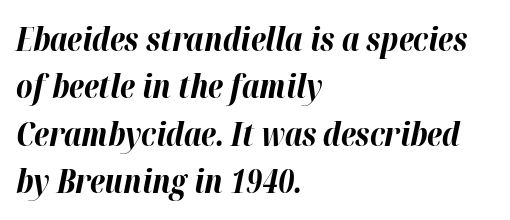
Q: Is the text bold? A: Yes.
Q: Is the text italic (slanted)? A: Yes, it leans right by about 12 degrees.
Q: Is the text underlined? A: No.
Q: How is the paragraph aligned? A: Left-aligned.
Q: Is the spacing between letters normal or unusually wide? A: Normal.
Q: Is the spacing between lines tight, normal or loose? A: Normal.
Q: Width (condensed, normal, or wide)? A: Normal.
Q: Stroke contrast? A: High.
Q: x-height? A: Medium.
Q: Monospaced? A: No.
